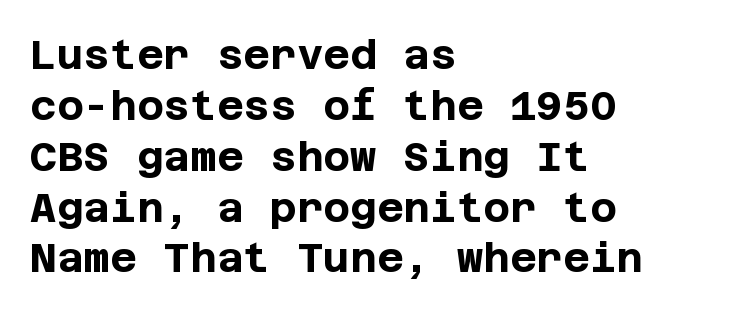
{"serif": "no", "italic": "no", "bold": "yes", "weight": "bold", "width": "normal", "stroke_contrast": "low", "x_height": "large", "underline": "no", "align": "left", "line_spacing_ratio": 1.24, "letter_spacing": "normal", "letter_spacing_em": 0.0, "glyph_px": 41}
